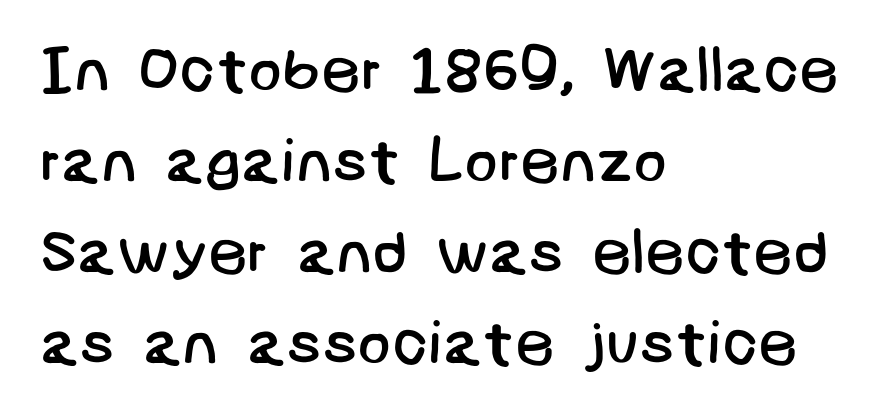
The specimen omits any rule beneath the text block's lines. Normally led — the rows are evenly, conventionally spaced. Standard letterfit; no display-style spreading of the glyphs. The letters look calm and open, with moderate or lighter stems. All the whitespace from short lines collects on the right. No feet cap the strokes, marking this as sans-serif type.
